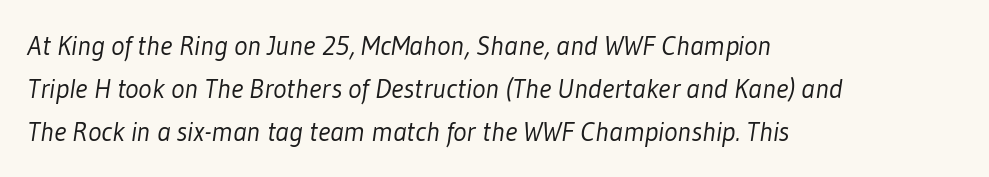
The letters advance in unequal steps, a hallmark of proportional type. Heaviness? Minimal to ordinary, like unemphasized prose. Teacher's note: observe the even left margin — that is flush-left alignment. Leading: standard. The rendering shows plain stroke endings on the letterforms — a sans-serif design. Between one letter and the next there's only the usual sliver of space.
